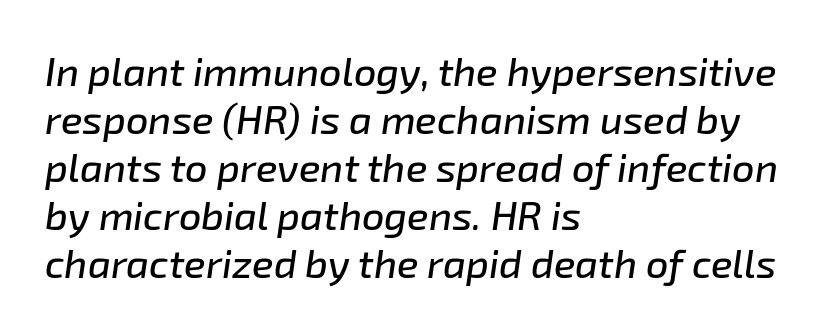
The image shows 40 px text type, italic (leaning right); set left-aligned, line spacing 1.2x, normal letter spacing, not underlined; low stroke contrast and a medium x-height.
